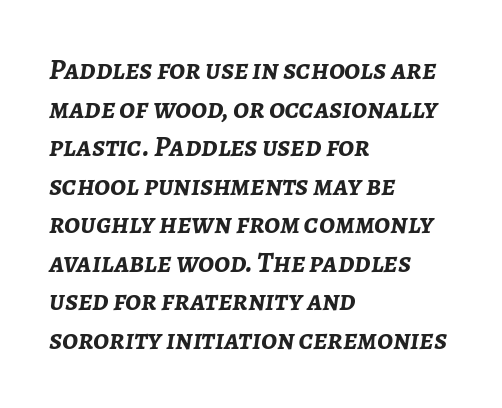
Q: Is the text bold? A: Yes.
Q: Is the text italic (slanted)? A: Yes, it leans right by about 7 degrees.
Q: Is the text underlined? A: No.
Q: How is the paragraph aligned? A: Left-aligned.
Q: Is the spacing between letters normal or unusually wide? A: Normal.
Q: Is the spacing between lines tight, normal or loose? A: Normal.
Q: Width (condensed, normal, or wide)? A: Normal.
Q: Stroke contrast? A: Low.
Q: x-height? A: Medium.
Q: Monospaced? A: No.
